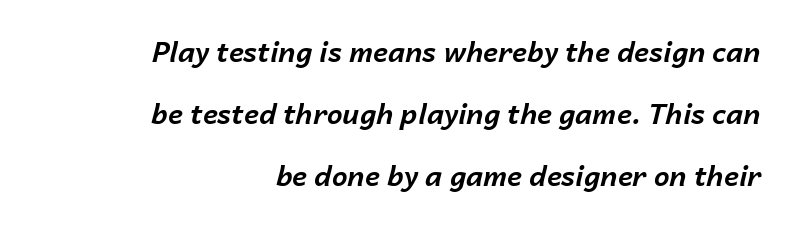
Q: Is the text bold? A: Yes.
Q: Is the text italic (slanted)? A: Yes, it leans right by about 14 degrees.
Q: Is the text underlined? A: No.
Q: How is the paragraph aligned? A: Right-aligned.
Q: Is the spacing between letters normal or unusually wide? A: Normal.
Q: Is the spacing between lines tight, normal or loose? A: Loose.
Q: Width (condensed, normal, or wide)? A: Normal.
Q: Stroke contrast? A: Low.
Q: x-height? A: Medium.
Q: Monospaced? A: No.
